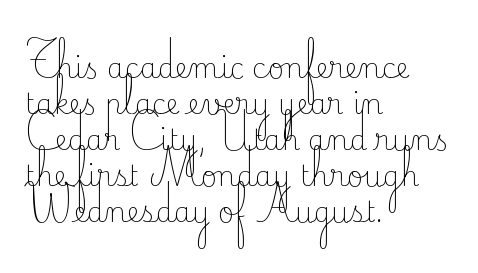
Q: Is the text bold? A: No.
Q: Is the text italic (slanted)? A: No, it is upright.
Q: Is the typeface a serif or a sans-serif typeface? A: Serif.
Q: Is the text underlined? A: No.
Q: How is the paragraph aligned? A: Left-aligned.
Q: Is the spacing between letters normal or unusually wide? A: Normal.
Q: Is the spacing between lines tight, normal or loose? A: Normal.
Q: Width (condensed, normal, or wide)? A: Normal.
Q: Stroke contrast? A: Low.
Q: x-height? A: Small.
Q: Monospaced? A: No.
